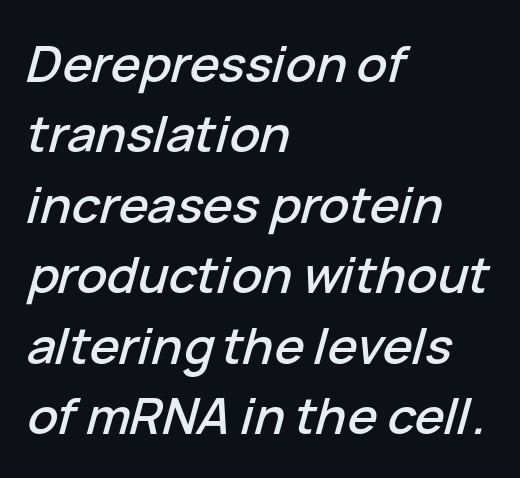
The image shows 50 px text type, italic (leaning right); set left-aligned, normal line spacing (1.41x), normal letter spacing, not underlined; low stroke contrast and a medium x-height.
